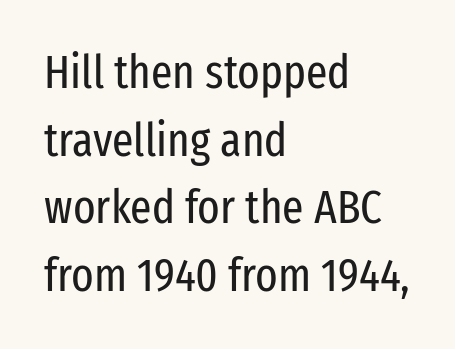
Q: Is the text bold? A: No.
Q: Is the text italic (slanted)? A: No, it is upright.
Q: Is the typeface a serif or a sans-serif typeface? A: Sans-serif.
Q: Is the text underlined? A: No.
Q: How is the paragraph aligned? A: Left-aligned.
Q: Is the spacing between letters normal or unusually wide? A: Normal.
Q: Is the spacing between lines tight, normal or loose? A: Normal.
Q: Width (condensed, normal, or wide)? A: Condensed.
Q: Stroke contrast? A: Low.
Q: x-height? A: Medium.
Q: Monospaced? A: No.
